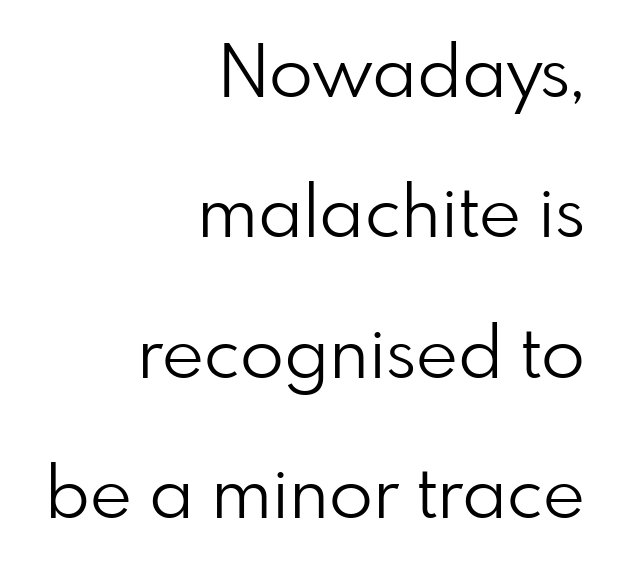
This rendering uses right alignment, leaving the left contour irregular. Spacing between characters is what you'd get straight out of the box. Only glyphs here, with clear space below each row. The face used here is proportionally spaced, like ordinary book or web type. This sample uses a sans-serif face. The letters look calm and open, with moderate or lighter stems.
